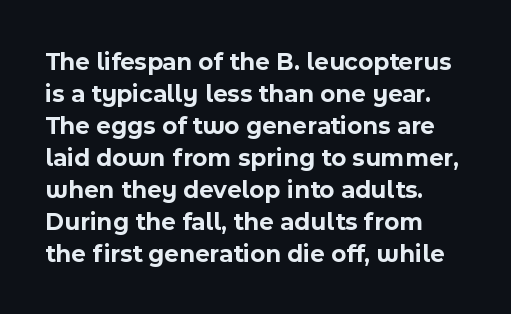
Q: Is the text bold? A: Yes.
Q: Is the text italic (slanted)? A: No, it is upright.
Q: Is the text underlined? A: No.
Q: How is the paragraph aligned? A: Left-aligned.
Q: Is the spacing between letters normal or unusually wide? A: Normal.
Q: Is the spacing between lines tight, normal or loose? A: Normal.
